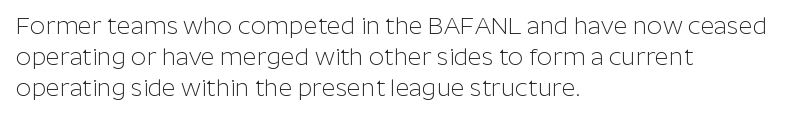
The image shows 24 px text type, upright; set left-aligned, normal line spacing (1.29x), normal letter spacing, not underlined.
